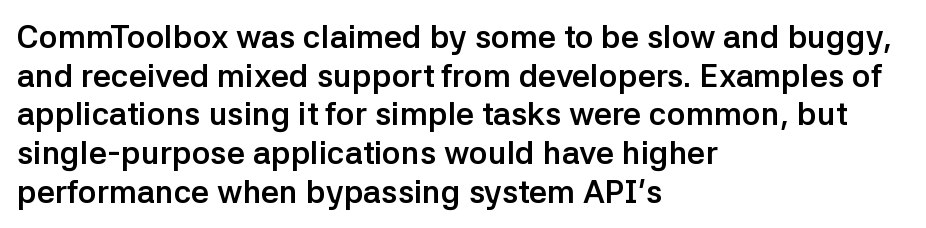
{"serif": "no", "italic": "no", "bold": "yes", "weight": "semibold", "width": "normal", "stroke_contrast": "low", "x_height": "medium", "monospaced": "no", "underline": "no", "align": "left", "line_spacing_ratio": 1.21, "letter_spacing": "normal", "letter_spacing_em": 0.0, "glyph_px": 32}
